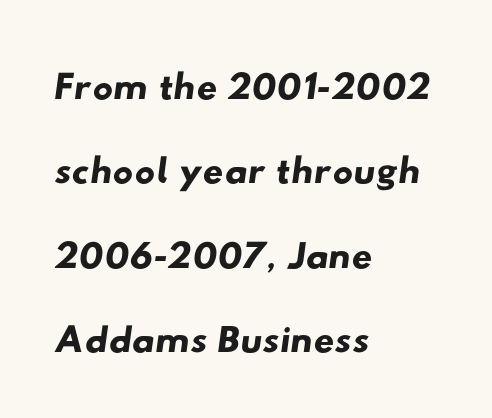
How are the letters spaced? Ordinarily, with no added tracking. These lines sit exactly where default settings would place them. Clear beneath every line of the passage. Horizontal alignment here is leftward, the default for most running prose. The rendering uses natural spacing where letterforms have individual widths.
